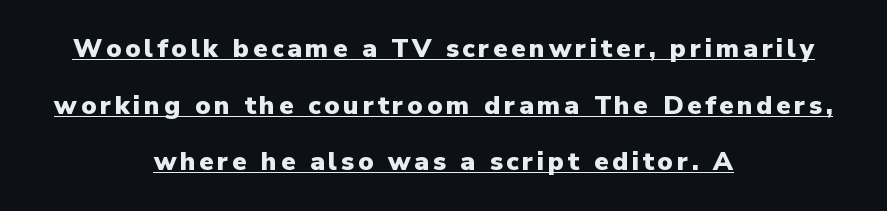
Every row of glyphs is offset so its center matches the block's center. Interline gaps are noticeably wide in this sample. Is the type bold? Yes — the strokes are clearly thick and heavy. Does a line run under the words? Yes, clearly.
